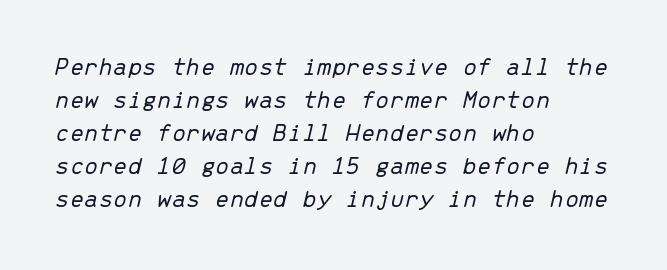
The line texture is even and compact thanks to regular tracking. Every row of glyphs begins at an identical x-position on the left. What's the leading like? Ordinary, nothing unusual. Observe the lean: these are italic letterforms.
